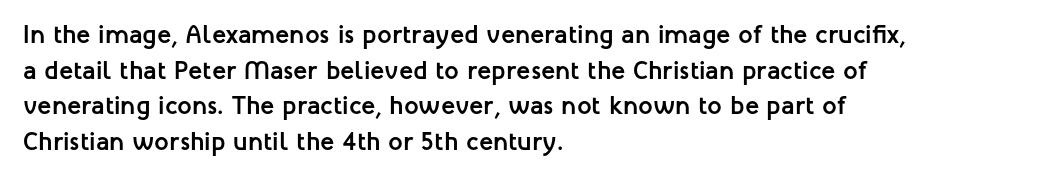
The image shows 26 px bold type, upright; set left-aligned, normal line spacing (1.37x), normal letter spacing, not underlined.
